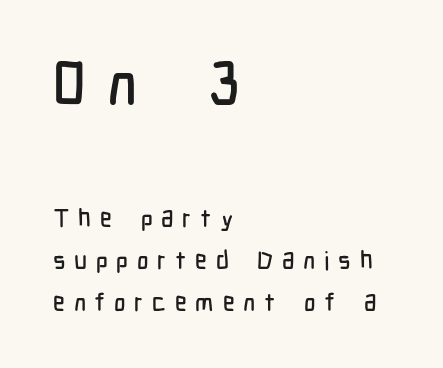
Q: Is the text italic (slanted)? A: No, it is upright.
Q: Is the typeface a serif or a sans-serif typeface? A: Sans-serif.
Q: Is the text underlined? A: No.
Q: How is the paragraph aligned? A: Left-aligned.
Q: Is the spacing between letters normal or unusually wide? A: Unusually wide.
Q: Is the spacing between lines tight, normal or loose? A: Normal.
Q: Which block of text is set in a larger size, the first (top) or the second (bottom)? A: The first (top) one.
Q: Width (condensed, normal, or wide)? A: Condensed.
Q: Stroke contrast? A: Low.
Q: x-height? A: Medium.
Q: Monospaced? A: No.
